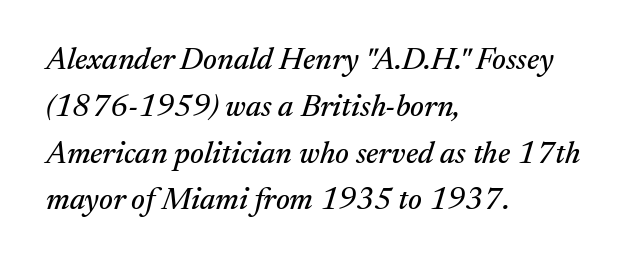
Tracking value appears to be zero — textbook default spacing. The glyphs in this specimen are seriffed. Horizontally, the lines are justified to the leading edge only. No word sits above an underline. An italicized treatment has been applied to the whole sample.
